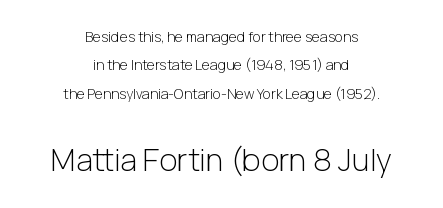
Q: Is the text bold? A: No.
Q: Is the text italic (slanted)? A: No, it is upright.
Q: Is the typeface a serif or a sans-serif typeface? A: Sans-serif.
Q: Is the text underlined? A: No.
Q: How is the paragraph aligned? A: Centered.
Q: Is the spacing between letters normal or unusually wide? A: Normal.
Q: Is the spacing between lines tight, normal or loose? A: Loose.
Q: Which block of text is set in a larger size, the first (top) or the second (bottom)? A: The second (bottom) one.
Q: Width (condensed, normal, or wide)? A: Normal.
Q: Stroke contrast? A: Low.
Q: x-height? A: Medium.
Q: Monospaced? A: No.
